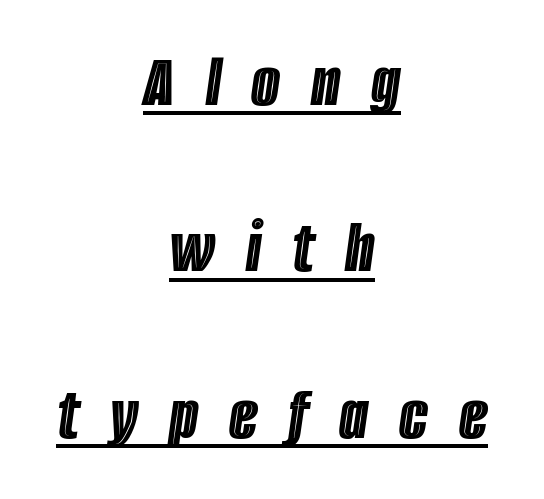
Tall strokes in this sample are angled rather than plumb. This sample has the flowing, uneven cadence of proportional lettering. This sample uses expanded letter spacing, leaving extra air between glyphs. The lettering is marked with a stroke running underneath it. Vertical spacing — loose.
